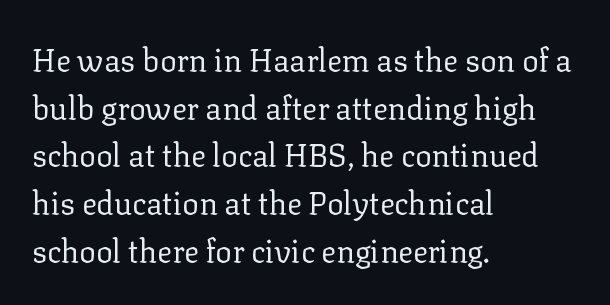
{"serif": "yes", "italic": "no", "bold": "no", "weight": "regular", "width": "normal", "stroke_contrast": "low", "x_height": "medium", "monospaced": "no", "underline": "no", "align": "left", "line_spacing": "normal", "line_spacing_ratio": 1.54, "letter_spacing": "normal", "letter_spacing_em": 0.0, "glyph_px": 31}
